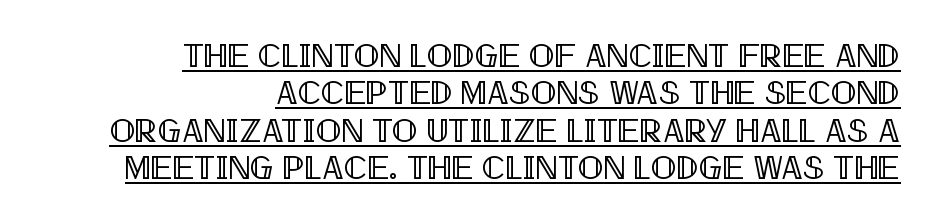
The image shows 34 px condensed type, upright; set right-aligned, tight line spacing (1.1x), normal letter spacing, underlined; a large x-height.
